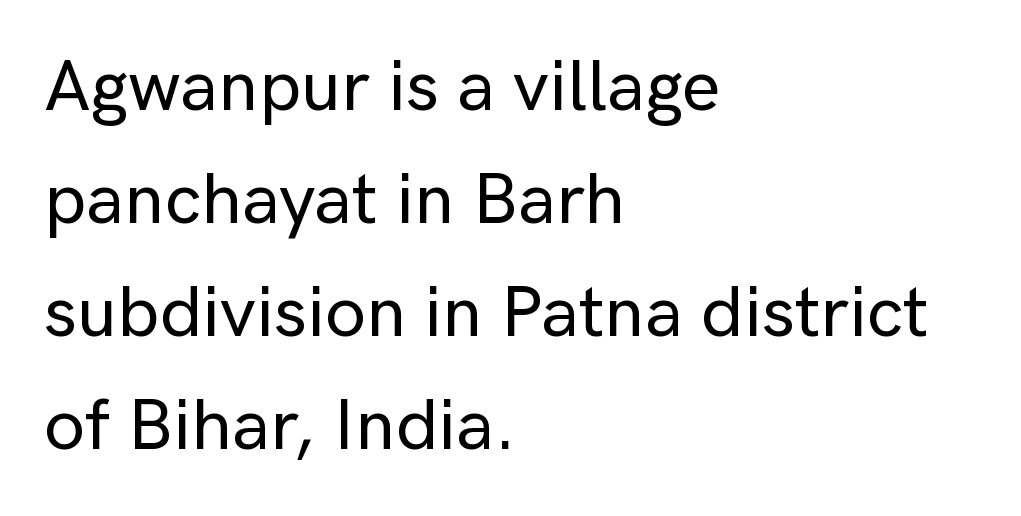
The face used here is a sans, in the tradition of grotesques and geometrics. Is this a fixed-width face? No — the glyphs have proportional, varying widths. The lines in this sample share a left origin and differ only in where they stop. Vertical strokes here are truly vertical. The lines sit at an ordinary, default distance from one another.
